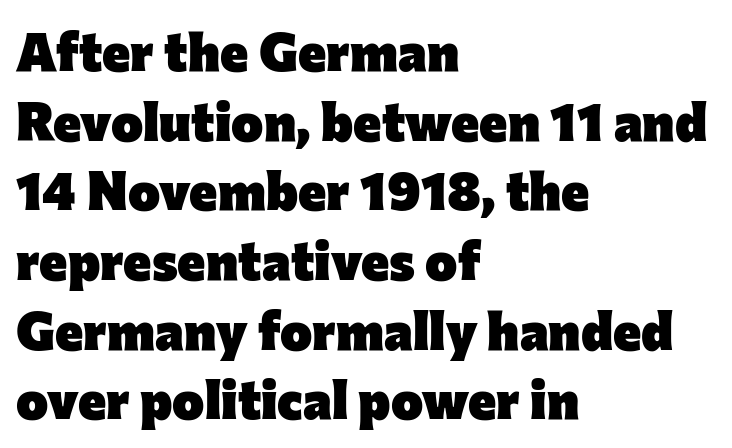
The image shows 54 px heavy sans-serif type, upright; set left-aligned, normal line spacing (1.29x), normal letter spacing, not underlined; low stroke contrast and a medium x-height.
